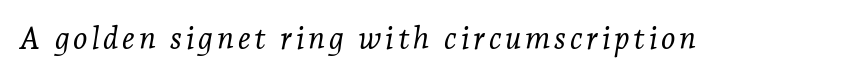
Q: Is the text bold? A: No.
Q: Is the text italic (slanted)? A: Yes, it leans right by about 7 degrees.
Q: Is the typeface a serif or a sans-serif typeface? A: Serif.
Q: Is the text underlined? A: No.
Q: Width (condensed, normal, or wide)? A: Normal.
Q: Stroke contrast? A: Low.
Q: x-height? A: Medium.
Q: Monospaced? A: No.
